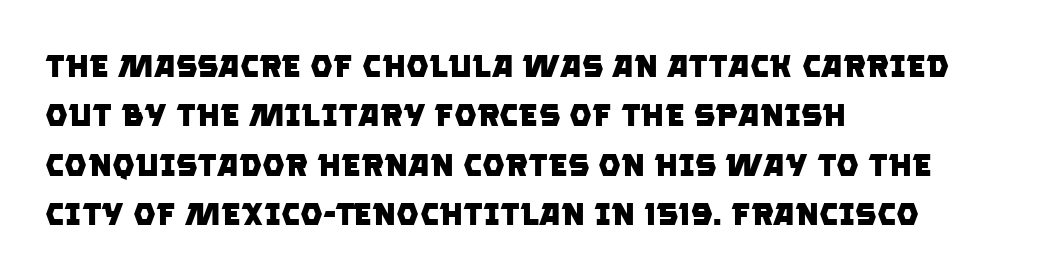
Q: Is the text bold? A: Yes.
Q: Is the typeface a serif or a sans-serif typeface? A: Sans-serif.
Q: Is the text underlined? A: No.
Q: How is the paragraph aligned? A: Left-aligned.
Q: Is the spacing between letters normal or unusually wide? A: Normal.
Q: Is the spacing between lines tight, normal or loose? A: Normal.
Q: Width (condensed, normal, or wide)? A: Normal.
Q: Stroke contrast? A: Low.
Q: x-height? A: Large.
Q: Monospaced? A: No.
